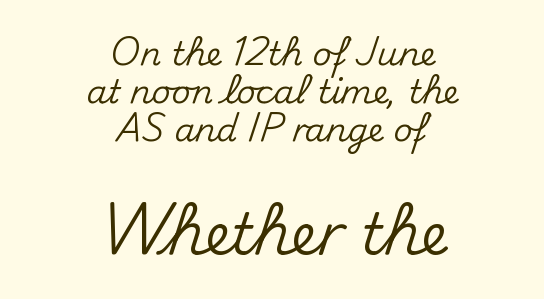
The image shows 57 px sans-serif type; set centered, tight line spacing (1.15x), normal letter spacing, not underlined; the second (bottom) block is 1.73x larger; medium stroke contrast and a small x-height.
